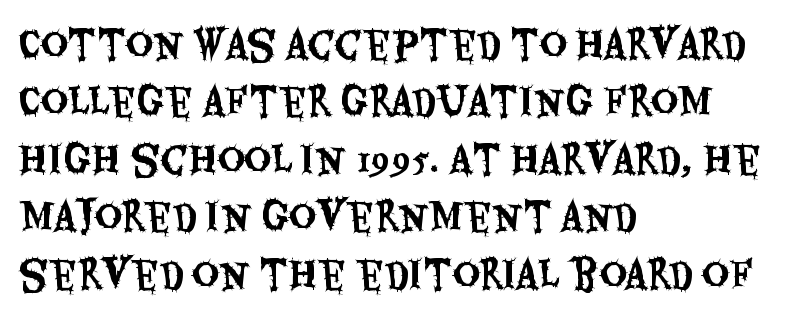
Only glyphs here, with clear space below each row. Which margin do the lines hug? The left one — the right edge is uneven. Default kerning and tracking; the words read as compact shapes. Type style note: lacks serifs.
